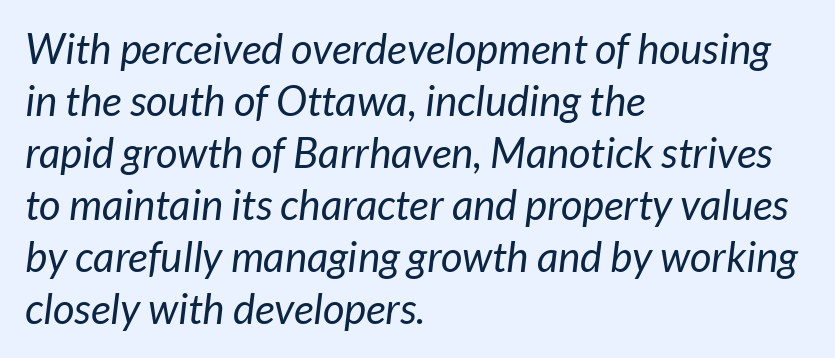
The image shows 42 px regular-weight sans-serif type; set left-aligned, line spacing 1.24x, normal letter spacing, not underlined; low stroke contrast and a medium x-height.
